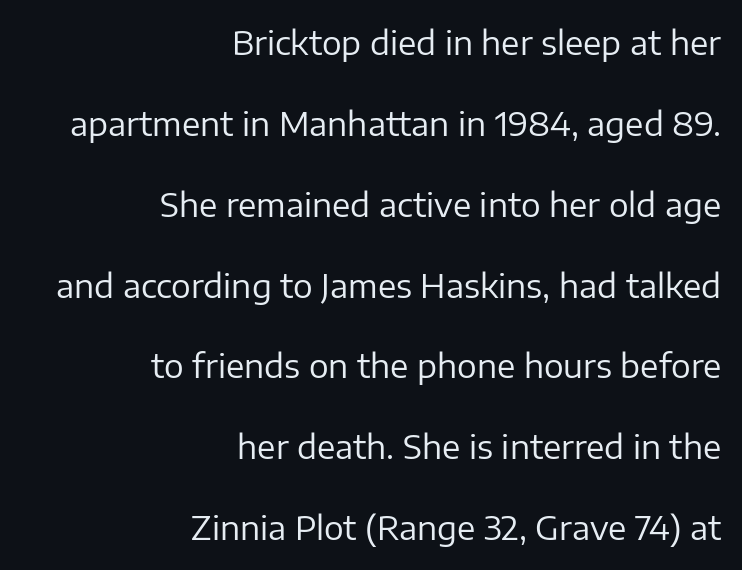
{"serif": "no", "italic": "no", "bold": "no", "weight": "regular", "width": "normal", "stroke_contrast": "low", "x_height": "medium", "monospaced": "no", "underline": "no", "align": "right", "line_spacing": "loose", "line_spacing_ratio": 2.45, "letter_spacing": "normal", "letter_spacing_em": 0.0, "glyph_px": 33}
